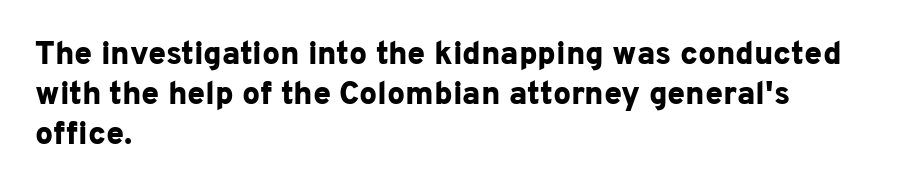
The image shows 32 px bold sans-serif type, upright; set left-aligned, normal line spacing (1.25x), normal letter spacing, not underlined; low stroke contrast and a medium x-height.
